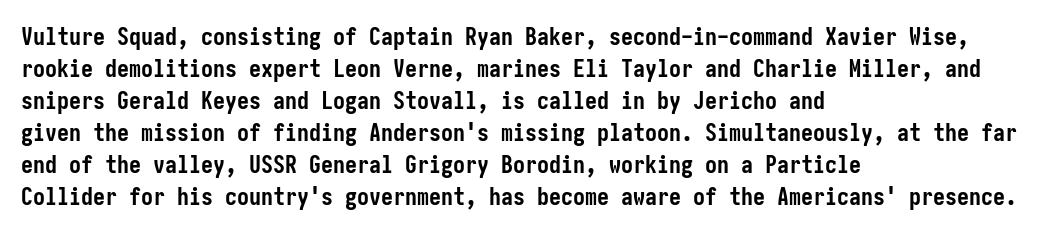
Q: Is the text bold? A: Yes.
Q: Is the text italic (slanted)? A: No, it is upright.
Q: Is the text underlined? A: No.
Q: How is the paragraph aligned? A: Left-aligned.
Q: Is the spacing between letters normal or unusually wide? A: Normal.
Q: Is the spacing between lines tight, normal or loose? A: Normal.
